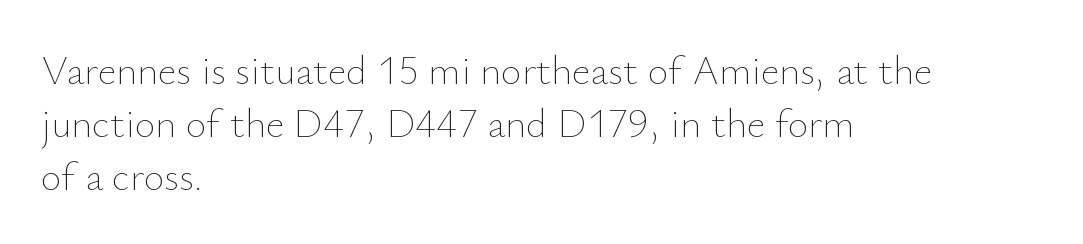
Tracking value appears to be zero — textbook default spacing. A typesetter would call this proportional, since set widths differ per character. This sample keeps an unexceptional amount of space between lines. Weight: not bold — regular or lighter. Each row of text sits above clean, open space.
